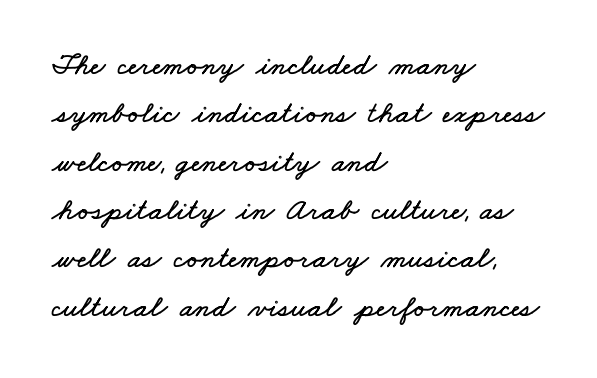
In terms of leading, this rendering sits right in the middle. Line starts are locked; line ends wander. Just letters on the line, the space beneath them empty. Is this a fixed-width face? No — the glyphs have proportional, varying widths. Nothing unusual about the tracking: characters are spaced as the font intends.
